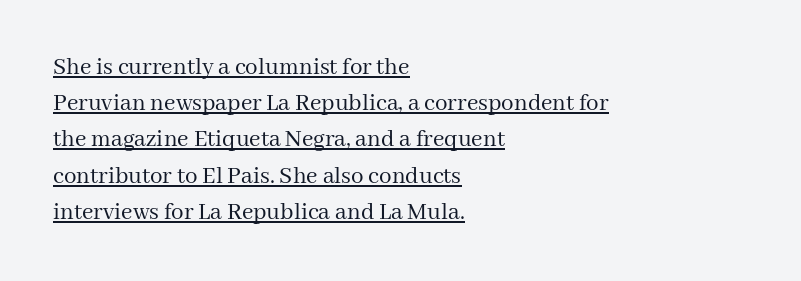
{"italic": "no", "bold": "no", "underline": "yes", "align": "left", "line_spacing": "normal", "line_spacing_ratio": 1.45, "letter_spacing": "normal", "letter_spacing_em": 0.0, "glyph_px": 25}
